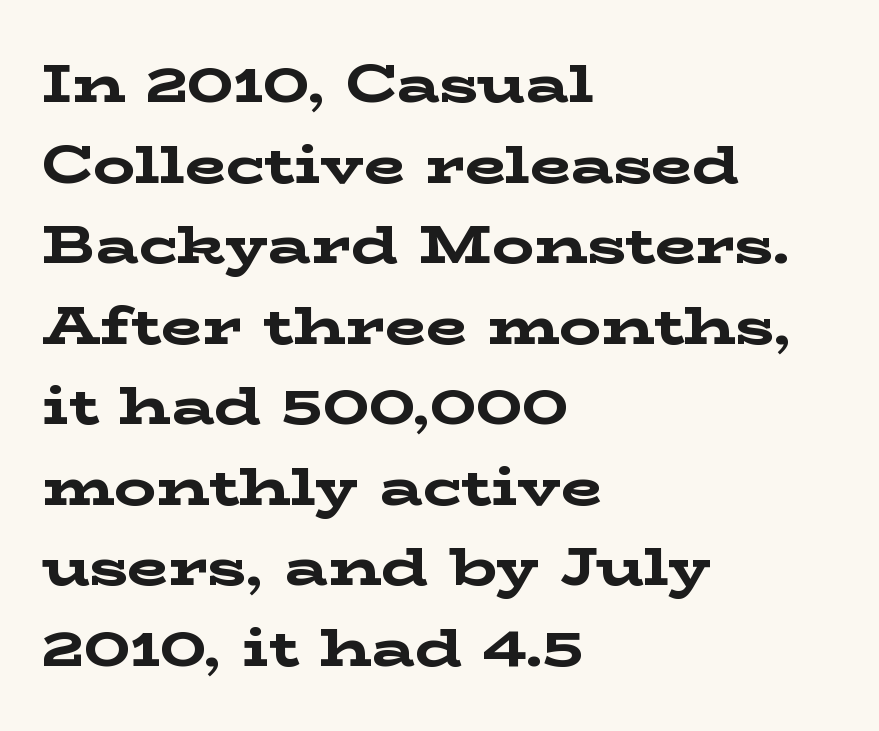
Compared with a centered layout, this one pins lines to the left instead. In terms of weight, the rendering is a true, heavy bold. Baseline-to-baseline distance is the conventional proportion of letter height. I'd call this a serif setting — the letters wear small feet. Each letter keeps its own natural width here, so spacing adapts to shape. This sample uses an upright cut, with every glyph sitting square on the baseline.
